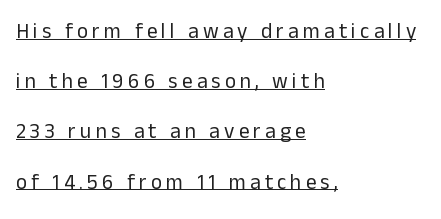
A typesetter would call this leading open, well beyond the default. Beneath each row of characters lies a ruled line. Inter-character spacing is expanded well beyond the font's built-in metrics. Stroke mass is kept to a normal reading level or below.
